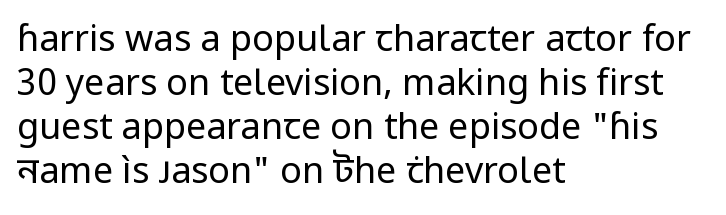
Any mark beneath the type? The region is blank. Characters remain perfectly vertical along every line. Each letter keeps its own natural width here, so spacing adapts to shape. The letterforms sit at book weight or below. Notice how the passage keeps a crisp vertical edge on the left only. The face used here is rendered with its standard letterfit.
